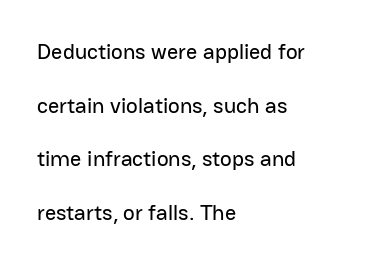
Q: Is the text italic (slanted)? A: No, it is upright.
Q: Is the text underlined? A: No.
Q: How is the paragraph aligned? A: Left-aligned.
Q: Is the spacing between letters normal or unusually wide? A: Normal.
Q: Is the spacing between lines tight, normal or loose? A: Loose.
